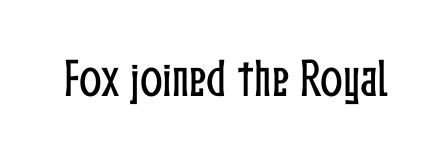
Q: Is the text italic (slanted)? A: No, it is upright.
Q: Is the text underlined? A: No.
Q: Is the spacing between letters normal or unusually wide? A: Normal.
Q: Width (condensed, normal, or wide)? A: Condensed.
Q: Stroke contrast? A: Low.
Q: x-height? A: Medium.
Q: Monospaced? A: No.
